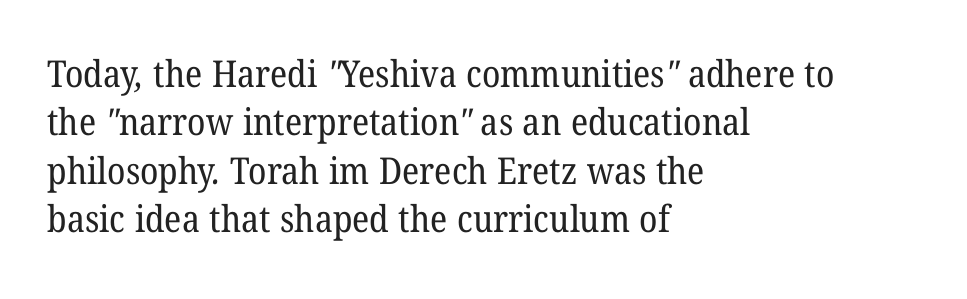
The image shows 37 px regular-weight serif type; set left-aligned, normal line spacing (1.31x), normal letter spacing, not underlined; low stroke contrast and a medium x-height.
